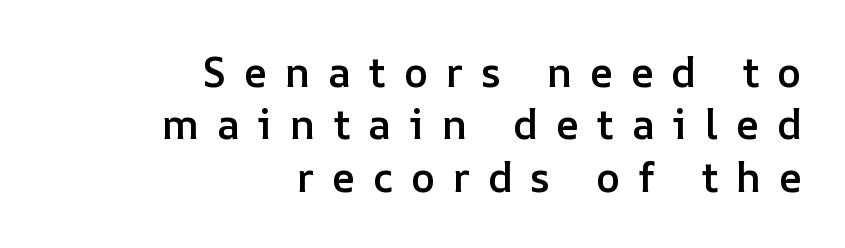
Right-aligned paragraph, ragged on the left. The glyphs have the mass of a demibold cut, below bold. The rows are spaced the way most documents space them. Quick note: underline off. Display-style spreading of the glyphs; the letterfit is very open.
